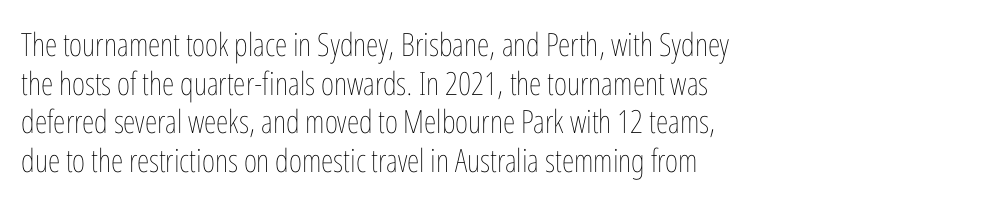
Q: Is the text bold? A: No.
Q: Is the text italic (slanted)? A: No, it is upright.
Q: Is the text underlined? A: No.
Q: How is the paragraph aligned? A: Left-aligned.
Q: Is the spacing between letters normal or unusually wide? A: Normal.
Q: Width (condensed, normal, or wide)? A: Condensed.
Q: Stroke contrast? A: Low.
Q: x-height? A: Medium.
Q: Monospaced? A: No.
